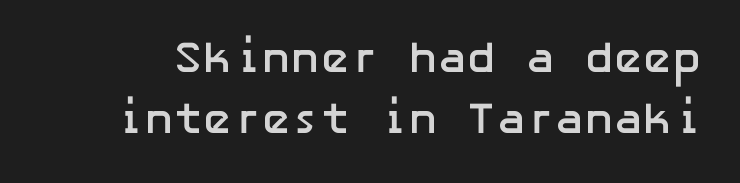
The strokes are fattened all the way to bold. The face used here is a sans, in the tradition of grotesques and geometrics. Check under the words: just untouched page. These lines were composed using upright roman letters. Leading matches the norm, producing a regular column. Is the letter spacing exaggerated? No — it looks like the ordinary default.
